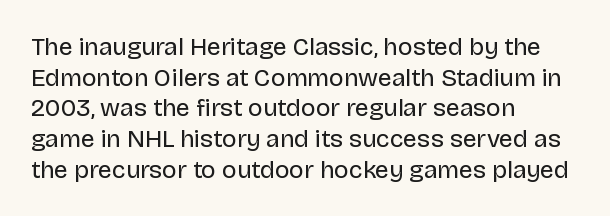
Q: Is the text bold? A: No.
Q: Is the text italic (slanted)? A: No, it is upright.
Q: Is the text underlined? A: No.
Q: How is the paragraph aligned? A: Left-aligned.
Q: Is the spacing between letters normal or unusually wide? A: Normal.
